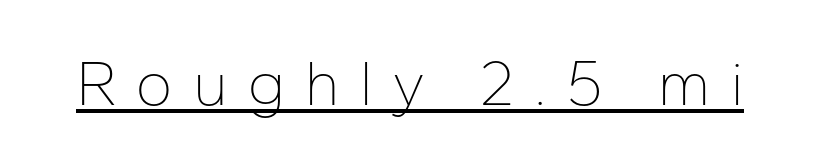
A typographer would call this underscored text. Weight: in the light-to-regular range. Upright lettering throughout. Here the designer chose a conventional face with non-uniform glyph widths. The face used here is rendered with a markedly widened letterfit. Serifs: no, the terminals of the letterforms are clean.
